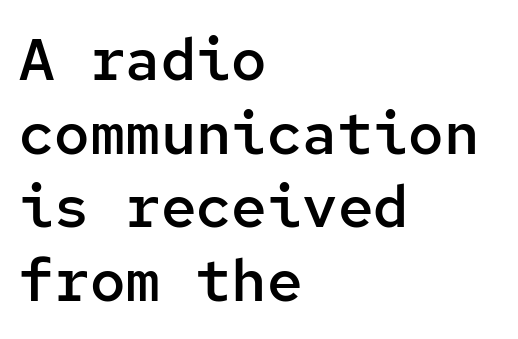
{"serif": "no", "italic": "no", "bold": "semi", "weight": "semibold", "width": "normal", "stroke_contrast": "low", "x_height": "medium", "monospaced": "yes", "underline": "no", "align": "left", "line_spacing": "normal", "line_spacing_ratio": 1.25, "letter_spacing": "normal", "letter_spacing_em": 0.0, "glyph_px": 59}
